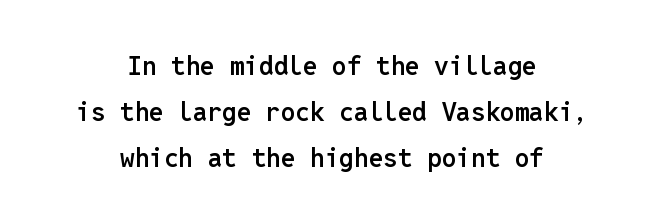
Standard letterfit; no display-style spreading of the glyphs. Quick note: underline off. If you drew a line through each stem, it would be perfectly vertical. Short and long lines alike share a common midpoint. Is the type bold? Partly — it's a semibold, heavier than regular but not fully bold.
